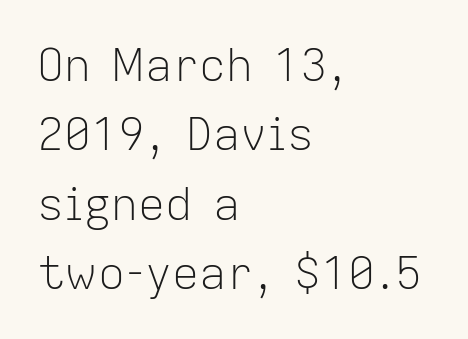
The image shows 45 px light sans-serif type, upright; set left-aligned, normal line spacing (1.54x), normal letter spacing, not underlined; low stroke contrast and a medium x-height.
